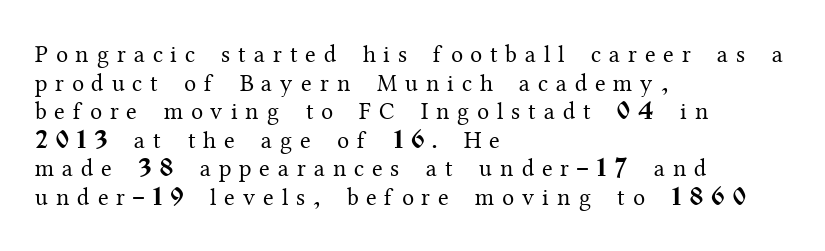
The image shows 24 px text type, upright; set left-aligned, line spacing 1.19x, unusually wide letter spacing (+0.33 em), not underlined.
